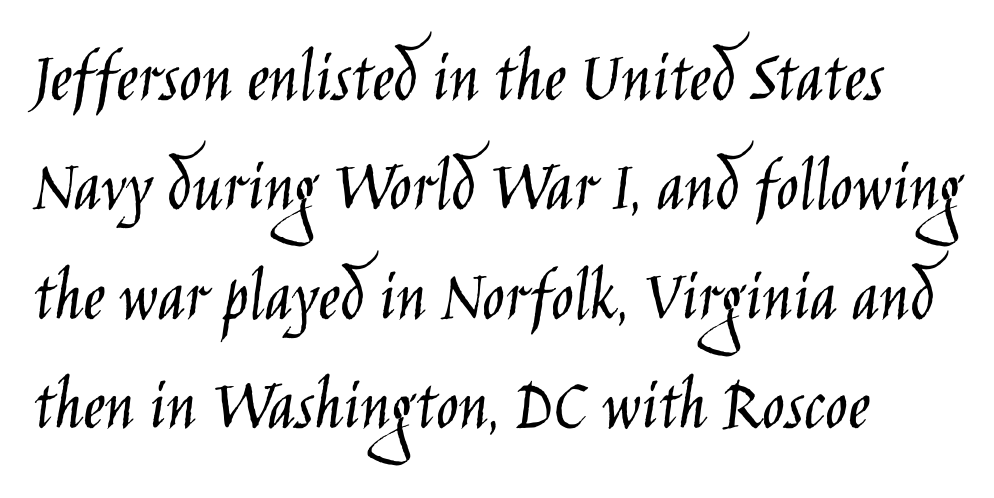
Q: Is the text bold? A: No.
Q: Is the text italic (slanted)? A: Yes.
Q: Is the typeface a serif or a sans-serif typeface? A: Sans-serif.
Q: Is the text underlined? A: No.
Q: How is the paragraph aligned? A: Left-aligned.
Q: Is the spacing between letters normal or unusually wide? A: Normal.
Q: Is the spacing between lines tight, normal or loose? A: Normal.
Q: Width (condensed, normal, or wide)? A: Condensed.
Q: Stroke contrast? A: Low.
Q: x-height? A: Large.
Q: Monospaced? A: No.
